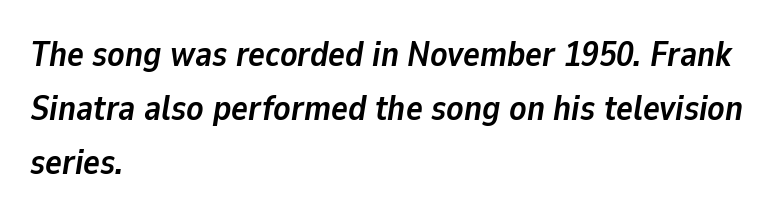
Look at the tracking — it's just the regular setting, nothing added. The face used here has the dense, thick strokes of a bold. The words here are not underlined. The rendering uses natural spacing where letterforms have individual widths.
